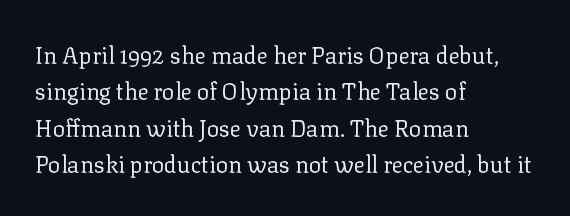
Compared with typical paragraphs, the rows here are spaced about the same. The letterforms sit at book weight or below. Ascenders rise straight up at ninety degrees. The lines are quadded left. Check the space under the baseline: it is left empty. Tracking value appears to be zero — textbook default spacing.
